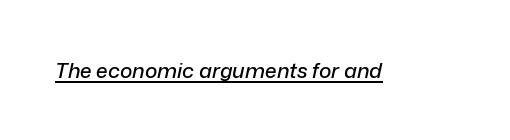
{"italic": "yes", "lean": "right", "slant_degrees": 12, "underline": "yes", "letter_spacing": "normal", "letter_spacing_em": 0.0, "glyph_px": 21}
